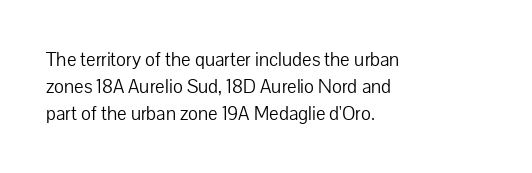
{"italic": "no", "bold": "no", "underline": "no", "align": "left", "line_spacing": "normal", "line_spacing_ratio": 1.35, "letter_spacing": "normal", "letter_spacing_em": 0.0, "glyph_px": 20}
